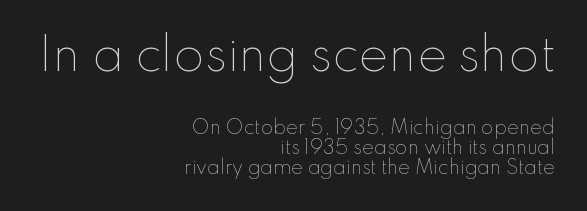
The strokes carry an ordinary text weight at most. The area under the type is left untouched. This sample uses plain, unmodified letter spacing. Nope, not italic — everything's standing straight. Caption: multi-line text, flush right, ragged left.
